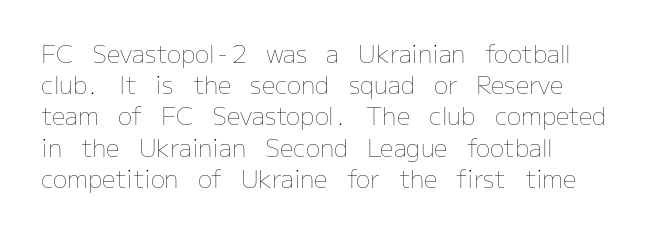
Q: Is the text bold? A: No.
Q: Is the text italic (slanted)? A: No, it is upright.
Q: Is the text underlined? A: No.
Q: How is the paragraph aligned? A: Left-aligned.
Q: Is the spacing between letters normal or unusually wide? A: Normal.
Q: Is the spacing between lines tight, normal or loose? A: Normal.
